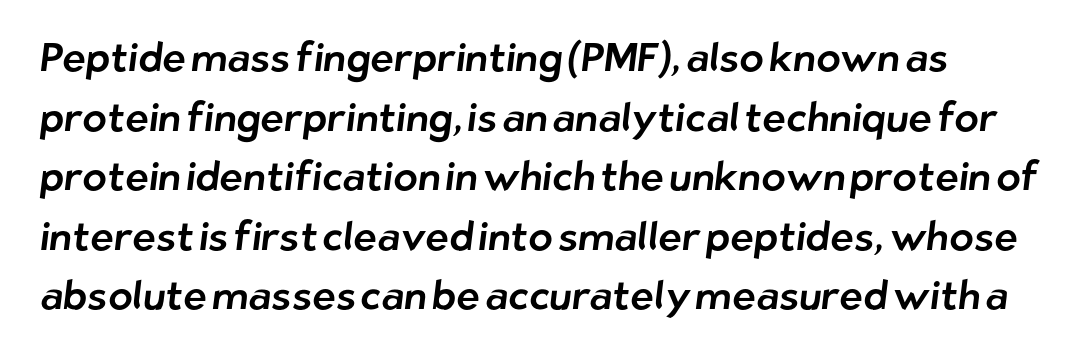
{"serif": "no", "width": "normal", "stroke_contrast": "low", "x_height": "medium", "monospaced": "no", "underline": "no", "line_spacing": "normal", "line_spacing_ratio": 1.49, "letter_spacing": "normal", "letter_spacing_em": 0.0, "glyph_px": 40}
